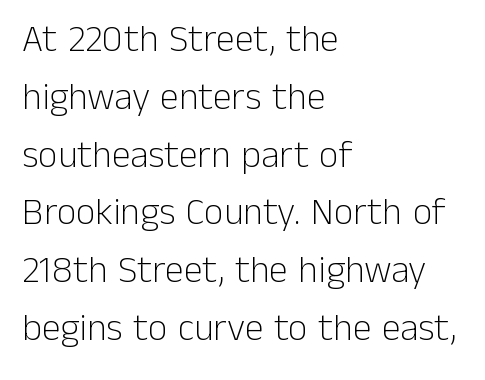
Q: Is the text bold? A: No.
Q: Is the text italic (slanted)? A: No, it is upright.
Q: Is the typeface a serif or a sans-serif typeface? A: Sans-serif.
Q: Is the text underlined? A: No.
Q: How is the paragraph aligned? A: Left-aligned.
Q: Is the spacing between letters normal or unusually wide? A: Normal.
Q: Is the spacing between lines tight, normal or loose? A: Normal.
Q: Width (condensed, normal, or wide)? A: Normal.
Q: Stroke contrast? A: Low.
Q: x-height? A: Medium.
Q: Monospaced? A: No.
